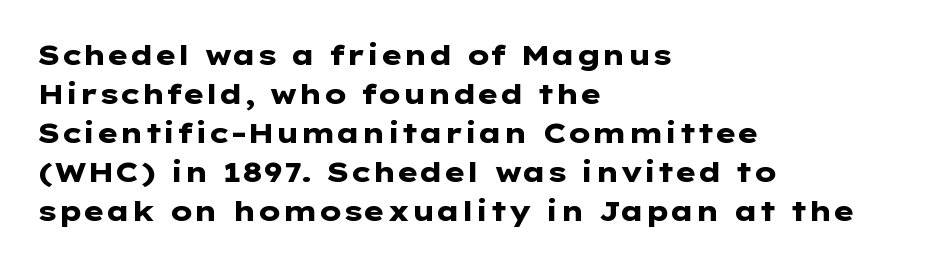
The image shows 28 px heavy, wide sans-serif type, upright; set left-aligned, normal line spacing (1.39x), normal letter spacing, not underlined; low stroke contrast and a medium x-height.
